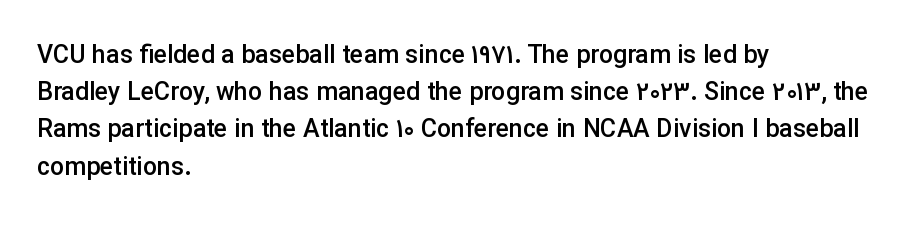
Q: Is the text bold? A: Semi-bold.
Q: Is the text italic (slanted)? A: No, it is upright.
Q: Is the text underlined? A: No.
Q: How is the paragraph aligned? A: Left-aligned.
Q: Is the spacing between letters normal or unusually wide? A: Normal.
Q: Is the spacing between lines tight, normal or loose? A: Normal.
